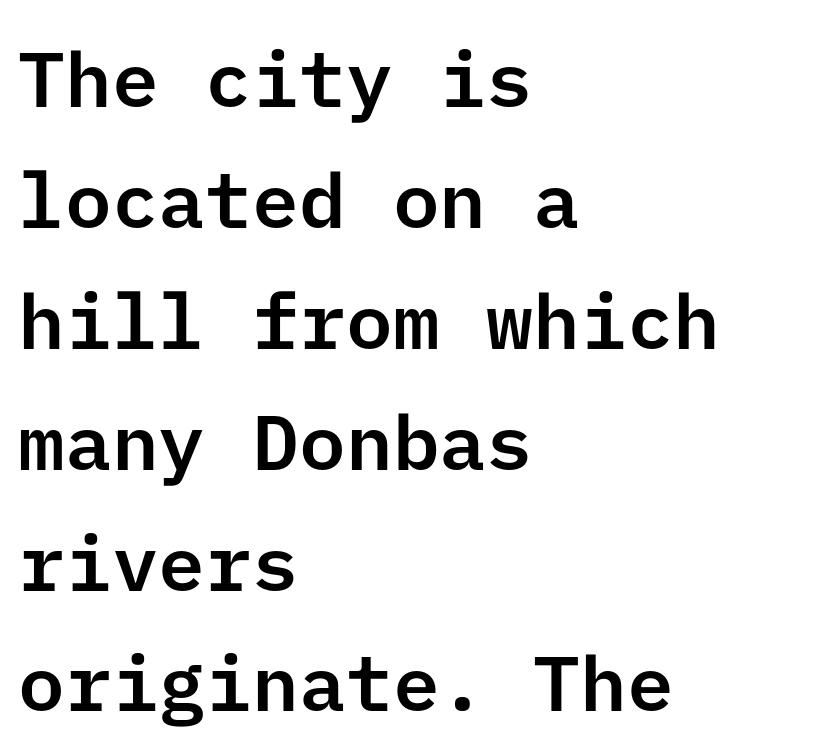
{"serif": "no", "italic": "no", "width": "normal", "stroke_contrast": "low", "x_height": "medium", "underline": "no", "align": "left", "line_spacing": "normal", "line_spacing_ratio": 1.55, "letter_spacing": "normal", "letter_spacing_em": 0.0, "glyph_px": 78}
